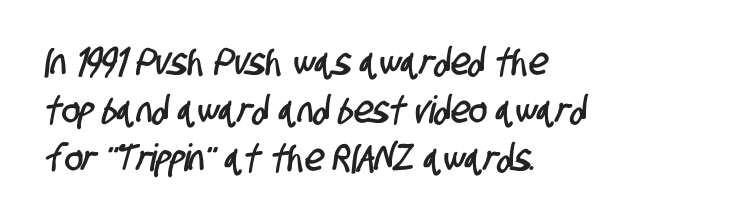
The image shows 38 px condensed sans-serif type; set left-aligned, normal line spacing (1.26x), normal letter spacing, not underlined; low stroke contrast and a large x-height.
